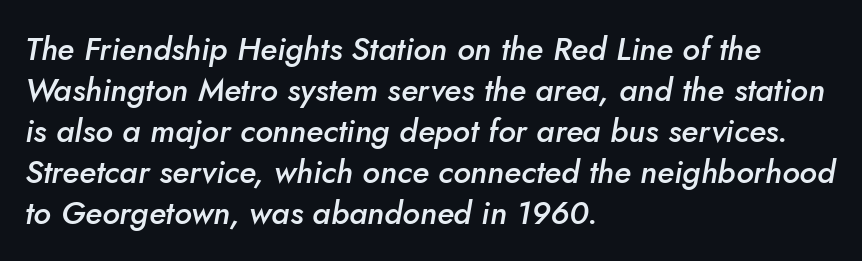
The image shows 32 px semibold type, italic (leaning right); set left-aligned, normal line spacing (1.28x), normal letter spacing, not underlined; low stroke contrast and a small x-height.
